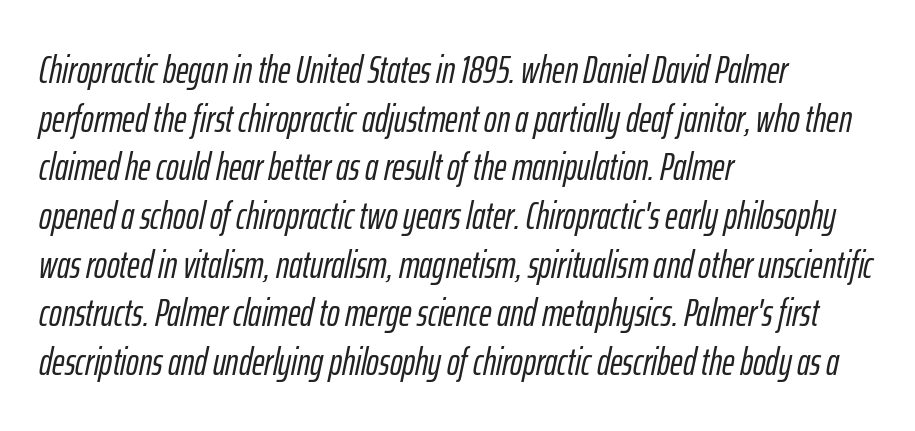
Q: Is the text italic (slanted)? A: Yes, it leans right by about 12 degrees.
Q: Is the text underlined? A: No.
Q: How is the paragraph aligned? A: Left-aligned.
Q: Is the spacing between letters normal or unusually wide? A: Normal.
Q: Is the spacing between lines tight, normal or loose? A: Normal.
Q: Width (condensed, normal, or wide)? A: Condensed.
Q: Stroke contrast? A: Low.
Q: x-height? A: Medium.
Q: Monospaced? A: No.
